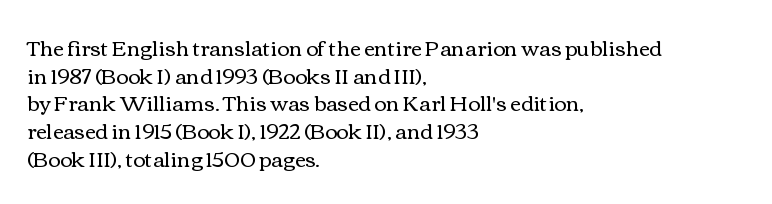
{"italic": "no", "bold": "no", "underline": "no", "align": "left", "line_spacing": "normal", "line_spacing_ratio": 1.32, "letter_spacing": "normal", "letter_spacing_em": 0.0, "glyph_px": 21}
